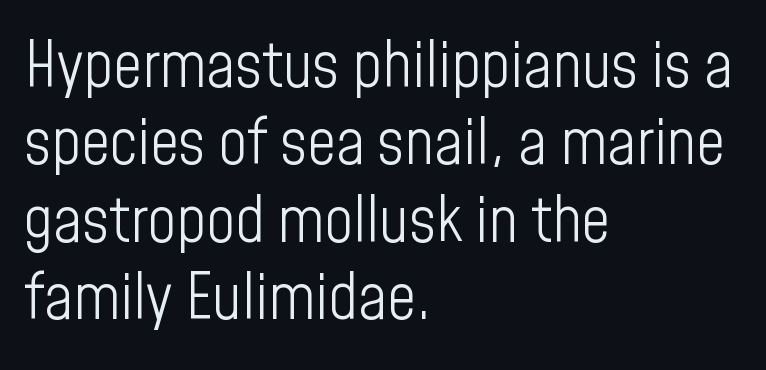
{"serif": "no", "italic": "no", "bold": "no", "weight": "light", "width": "condensed", "stroke_contrast": "low", "x_height": "medium", "monospaced": "no", "underline": "no", "align": "left", "line_spacing_ratio": 1.23, "letter_spacing": "normal", "letter_spacing_em": 0.0, "glyph_px": 63}
